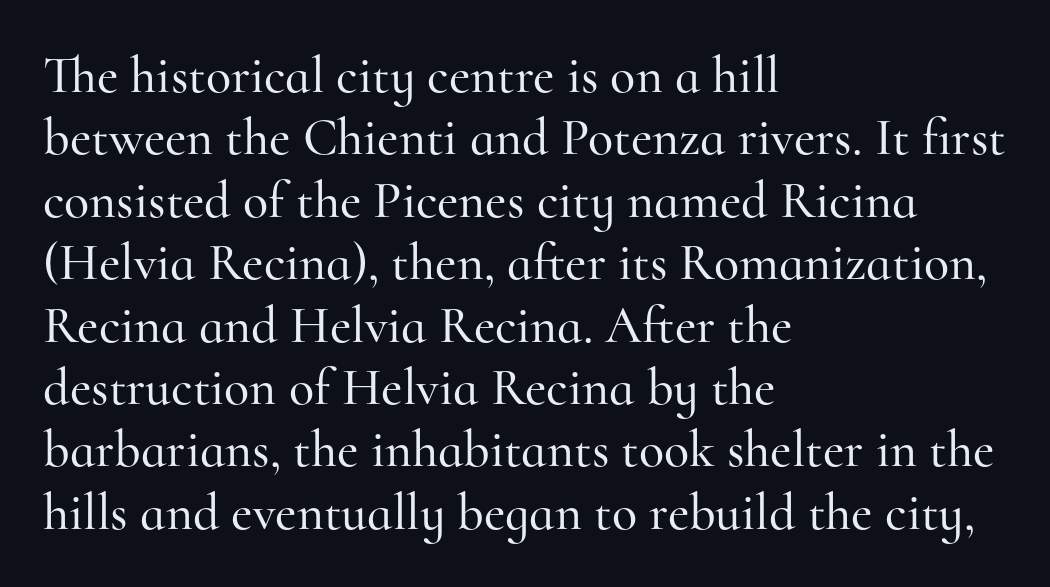
The image shows 52 px serif type, upright; set left-aligned, line spacing 1.2x, normal letter spacing, not underlined; high stroke contrast and a small x-height.
